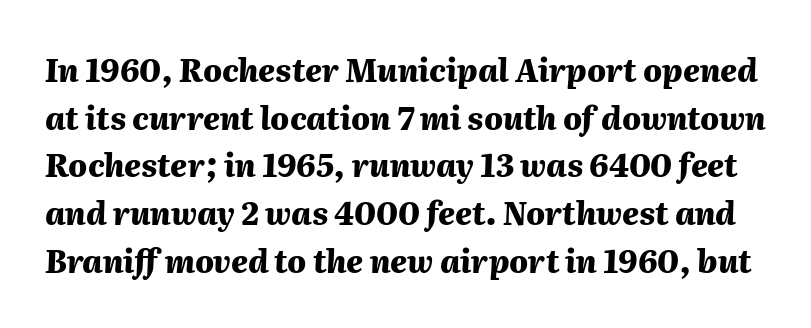
Q: Is the text bold? A: Yes.
Q: Is the text italic (slanted)? A: Yes, it leans right by about 2 degrees.
Q: Is the text underlined? A: No.
Q: Is the spacing between letters normal or unusually wide? A: Normal.
Q: Is the spacing between lines tight, normal or loose? A: Normal.
Q: Width (condensed, normal, or wide)? A: Normal.
Q: Stroke contrast? A: Medium.
Q: x-height? A: Medium.
Q: Monospaced? A: No.
